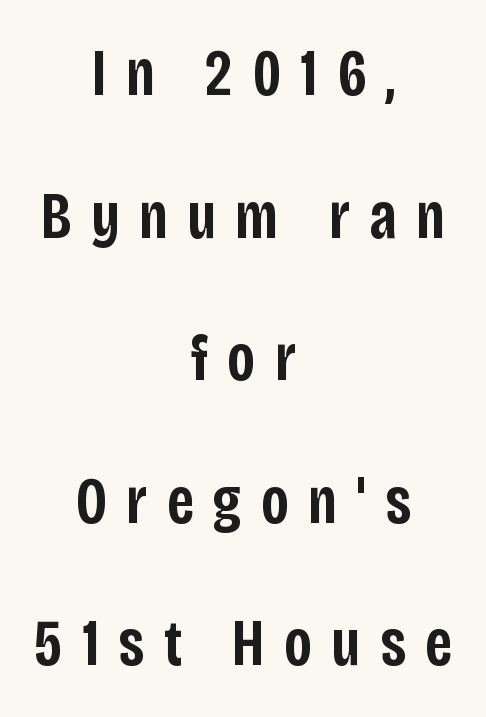
{"serif": "no", "italic": "no", "bold": "semi", "weight": "semibold", "width": "condensed", "stroke_contrast": "low", "x_height": "large", "monospaced": "no", "underline": "no", "align": "center", "line_spacing": "loose", "line_spacing_ratio": 2.16, "letter_spacing": "wide", "letter_spacing_em": 0.29, "glyph_px": 66}
